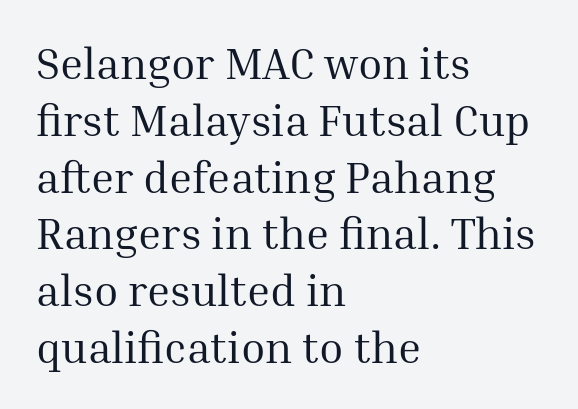
{"serif": "yes", "italic": "no", "bold": "no", "weight": "regular", "width": "normal", "stroke_contrast": "medium", "x_height": "medium", "monospaced": "no", "underline": "no", "align": "left", "line_spacing": "normal", "line_spacing_ratio": 1.29, "letter_spacing": "normal", "letter_spacing_em": 0.0, "glyph_px": 44}
